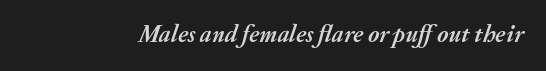
The image shows 24 px bold type, italic (leaning right); set normal letter spacing, not underlined.
